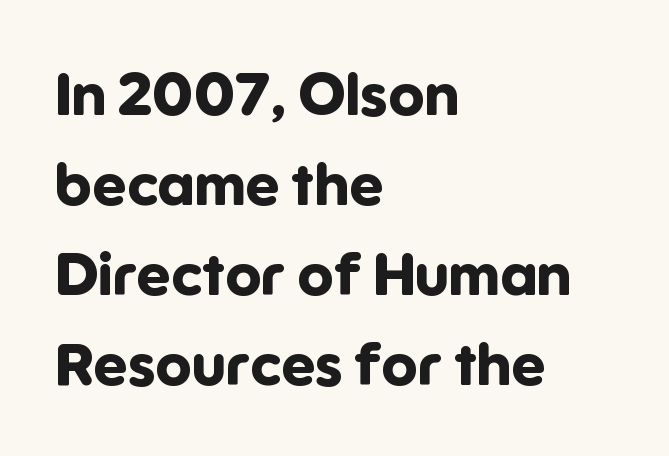
The image shows 60 px bold sans-serif type, upright; set left-aligned, normal line spacing (1.5x), normal letter spacing, not underlined; low stroke contrast and a medium x-height.
